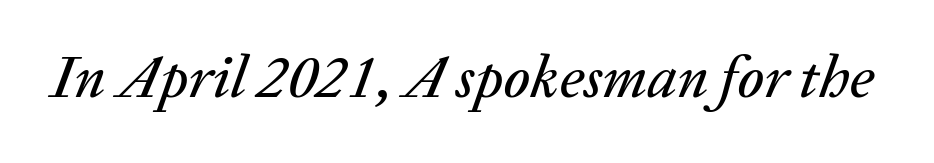
You could not count columns in this text — the font is proportionally spaced. Honestly, the letter spacing is just normal — you wouldn't notice it. The face used here has a pronounced slope to its letters. The strip under each line holds only bare page.
